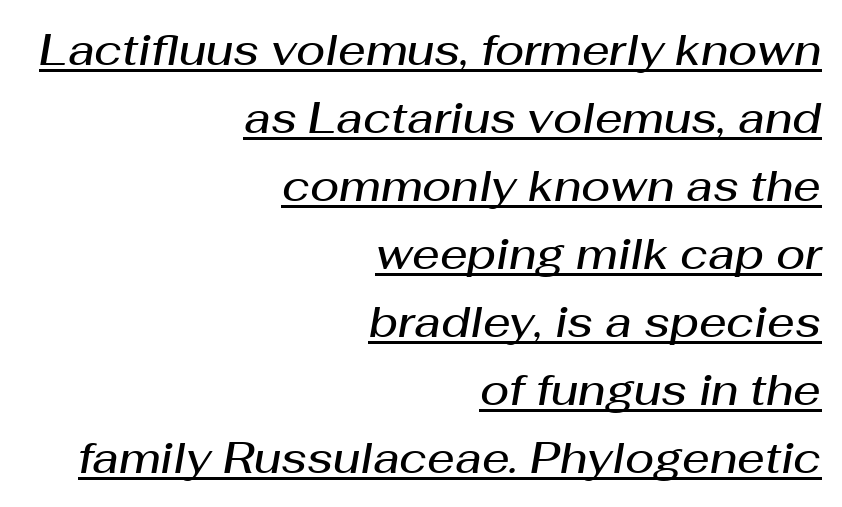
Q: Is the text bold? A: Semi-bold.
Q: Is the text italic (slanted)? A: Yes, it leans right by about 10 degrees.
Q: Is the text underlined? A: Yes.
Q: How is the paragraph aligned? A: Right-aligned.
Q: Is the spacing between letters normal or unusually wide? A: Normal.
Q: Is the spacing between lines tight, normal or loose? A: Normal.
Q: Width (condensed, normal, or wide)? A: Normal.
Q: Stroke contrast? A: Medium.
Q: x-height? A: Medium.
Q: Monospaced? A: No.
